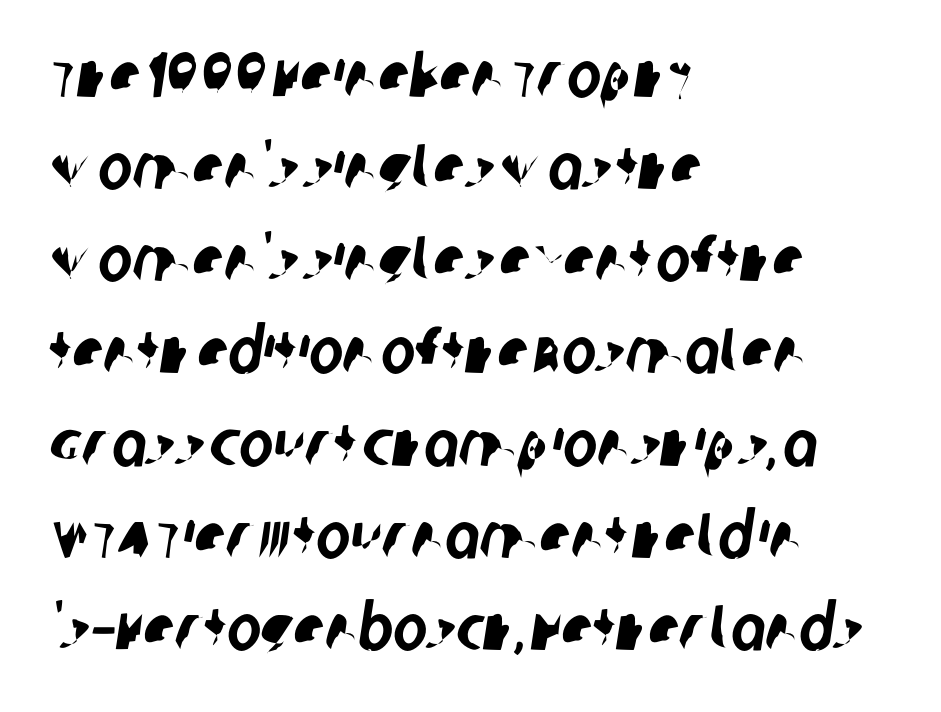
The image shows 64 px condensed sans-serif type; set left-aligned, normal line spacing (1.44x), normal letter spacing, not underlined; low stroke contrast and a large x-height.
